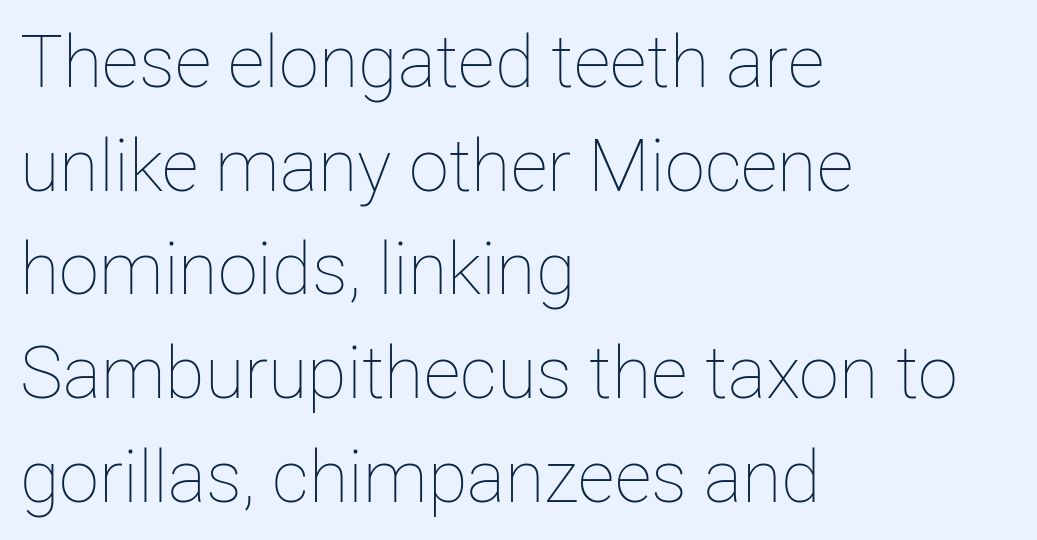
Q: Is the text bold? A: No.
Q: Is the text italic (slanted)? A: No, it is upright.
Q: Is the text underlined? A: No.
Q: How is the paragraph aligned? A: Left-aligned.
Q: Is the spacing between letters normal or unusually wide? A: Normal.
Q: Is the spacing between lines tight, normal or loose? A: Normal.
Q: Width (condensed, normal, or wide)? A: Normal.
Q: Stroke contrast? A: Low.
Q: x-height? A: Medium.
Q: Monospaced? A: No.
